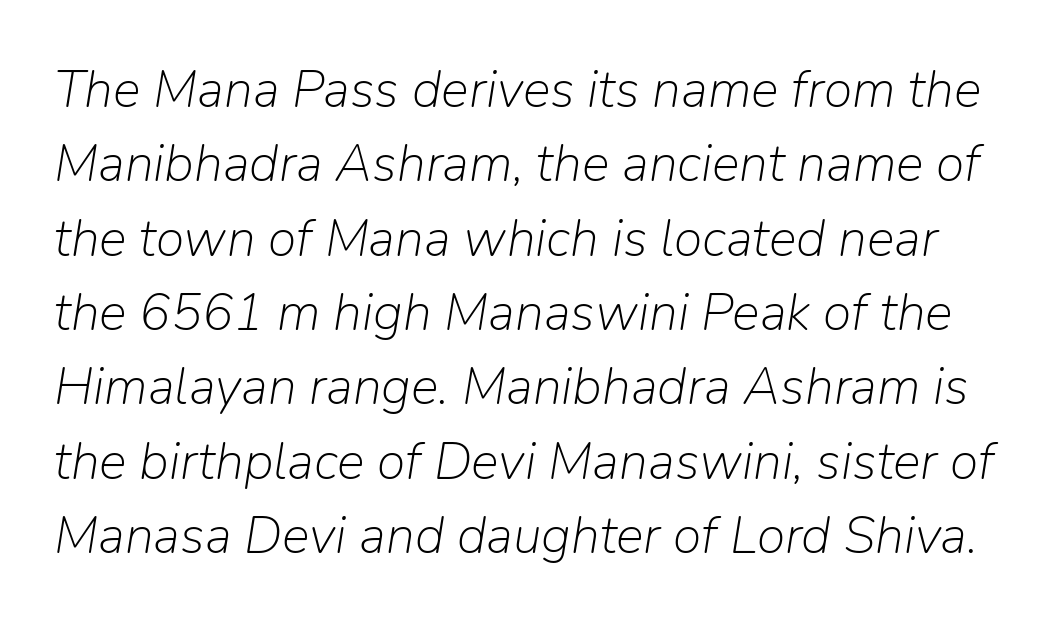
Q: Is the text bold? A: No.
Q: Is the text italic (slanted)? A: Yes, it leans right by about 9 degrees.
Q: Is the text underlined? A: No.
Q: Is the spacing between letters normal or unusually wide? A: Normal.
Q: Is the spacing between lines tight, normal or loose? A: Normal.
Q: Width (condensed, normal, or wide)? A: Normal.
Q: Stroke contrast? A: Low.
Q: x-height? A: Medium.
Q: Monospaced? A: No.
